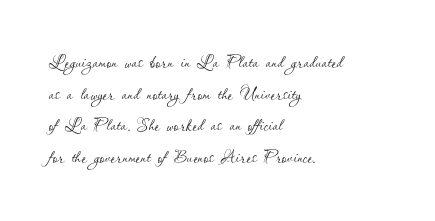
Q: Is the text bold? A: No.
Q: Is the text italic (slanted)? A: Yes.
Q: Is the text underlined? A: No.
Q: How is the paragraph aligned? A: Left-aligned.
Q: Is the spacing between letters normal or unusually wide? A: Normal.
Q: Is the spacing between lines tight, normal or loose? A: Normal.
